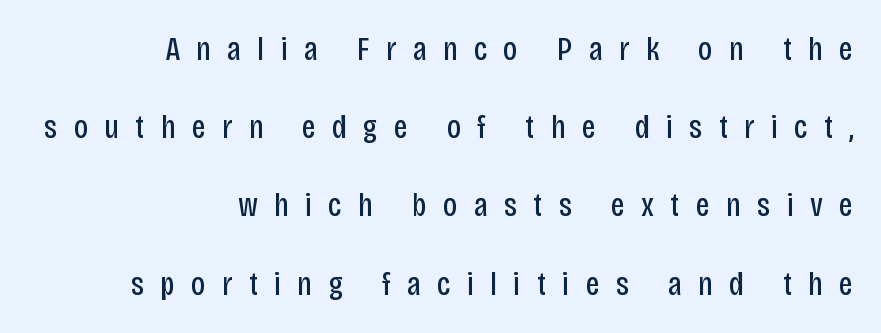
{"serif": "no", "italic": "no", "bold": "no", "weight": "regular", "width": "condensed", "stroke_contrast": "low", "x_height": "large", "monospaced": "no", "underline": "no", "align": "right", "line_spacing": "loose", "line_spacing_ratio": 2.3, "letter_spacing": "wide", "letter_spacing_em": 0.48, "glyph_px": 34}
